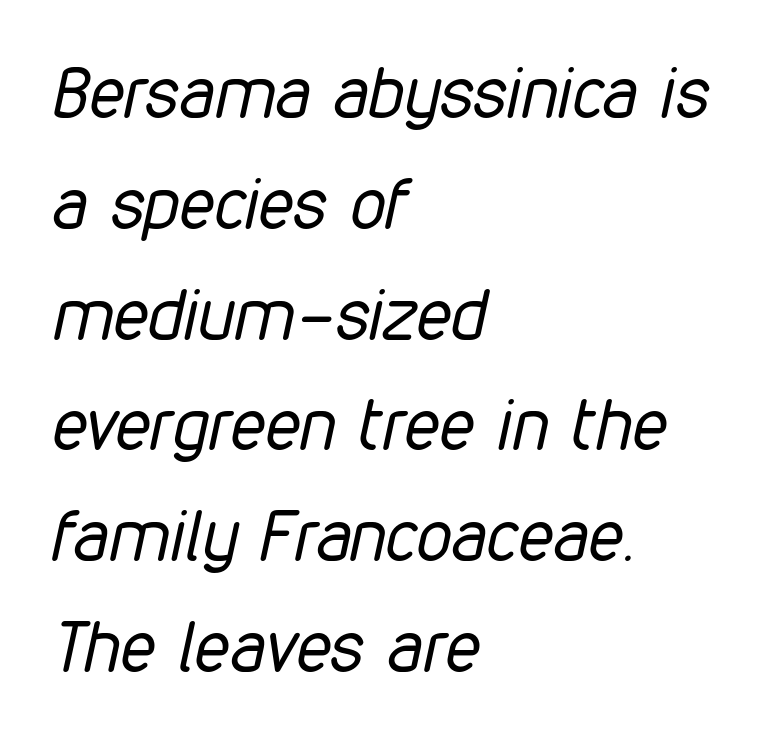
{"italic": "yes", "lean": "right", "slant_degrees": 12, "bold": "no", "weight": "regular", "width": "condensed", "stroke_contrast": "low", "x_height": "medium", "monospaced": "no", "underline": "no", "align": "left", "line_spacing": "normal", "line_spacing_ratio": 1.56, "letter_spacing": "normal", "letter_spacing_em": 0.0, "glyph_px": 71}
